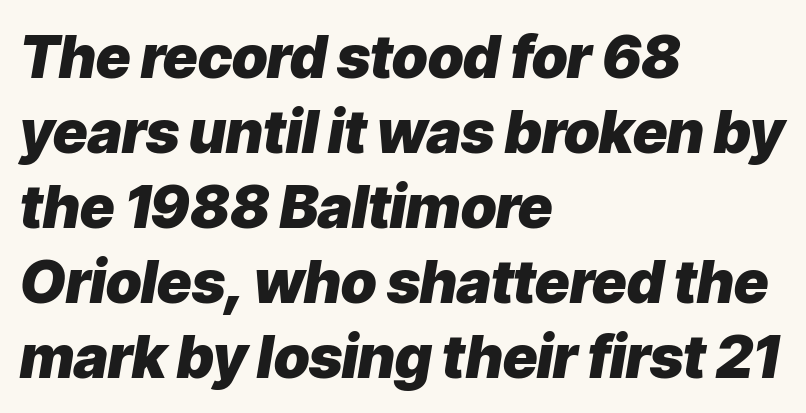
{"italic": "yes", "lean": "right", "slant_degrees": 9, "bold": "yes", "weight": "heavy", "width": "normal", "stroke_contrast": "low", "x_height": "medium", "monospaced": "no", "underline": "no", "align": "left", "line_spacing": "normal", "line_spacing_ratio": 1.27, "letter_spacing": "normal", "letter_spacing_em": 0.0, "glyph_px": 59}
